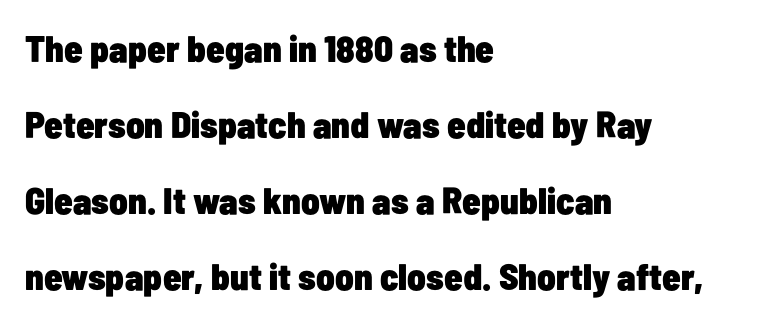
{"serif": "no", "italic": "no", "bold": "yes", "weight": "heavy", "width": "condensed", "stroke_contrast": "low", "x_height": "medium", "monospaced": "no", "underline": "no", "align": "left", "line_spacing": "loose", "line_spacing_ratio": 2.05, "letter_spacing": "normal", "letter_spacing_em": 0.0, "glyph_px": 37}
